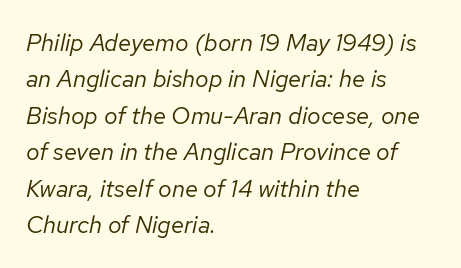
{"italic": "yes", "lean": "right", "slant_degrees": 12, "bold": "no", "underline": "no", "align": "left", "line_spacing": "normal", "line_spacing_ratio": 1.52, "letter_spacing": "normal", "letter_spacing_em": 0.0, "glyph_px": 24}
